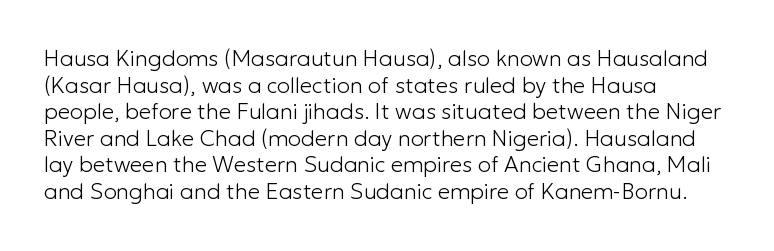
{"italic": "no", "bold": "no", "underline": "no", "align": "left", "line_spacing_ratio": 1.21, "letter_spacing": "normal", "letter_spacing_em": 0.0, "glyph_px": 22}
